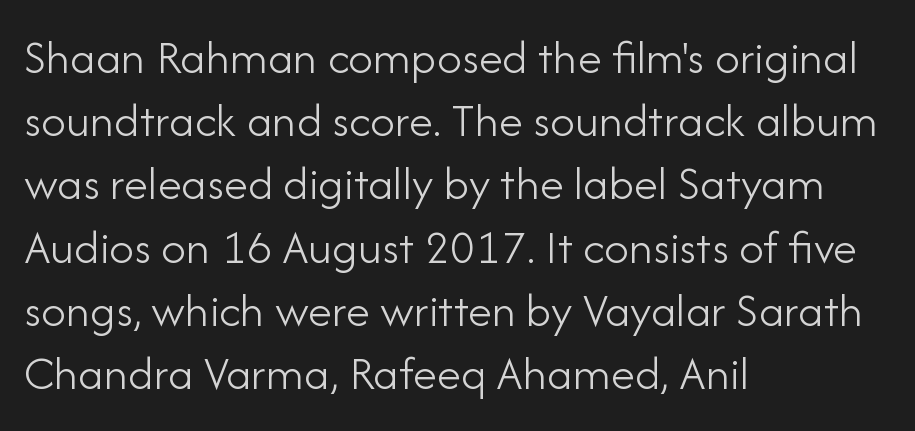
The image shows 49 px light sans-serif type, upright; set left-aligned, normal line spacing (1.29x), normal letter spacing, not underlined; low stroke contrast and a small x-height.
